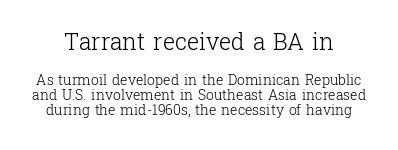
{"italic": "no", "bold": "no", "underline": "no", "line_spacing": "tight", "line_spacing_ratio": 1.1, "letter_spacing": "normal", "letter_spacing_em": 0.0, "larger_block": "first", "size_ratio": 1.64, "glyph_px": 23}
